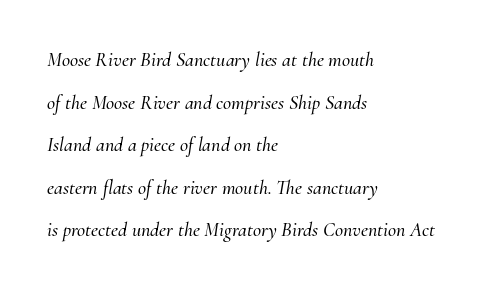
The image shows 20 px text type, italic (leaning right); set left-aligned, loose line spacing (2.13x), normal letter spacing, not underlined.
